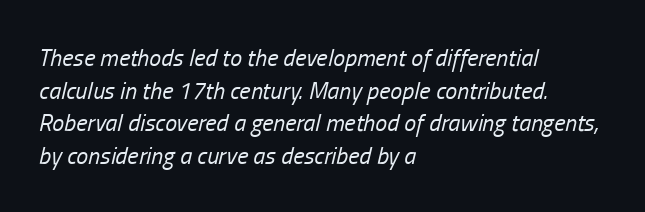
{"italic": "yes", "lean": "right", "slant_degrees": 13, "bold": "no", "underline": "no", "align": "left", "line_spacing": "normal", "line_spacing_ratio": 1.36, "letter_spacing": "normal", "letter_spacing_em": 0.0, "glyph_px": 24}
